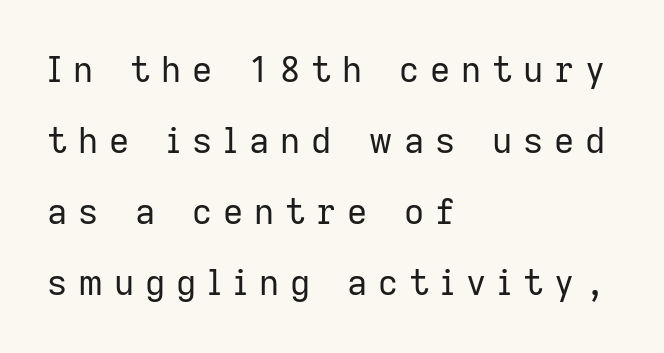
The typography opts for an upright posture over an oblique one. The letters advance in unequal steps, a hallmark of proportional type. The horizontal fit of the characters is loose and conspicuously gappy. The gap between lines stays unmarked. The passage shown stacks its lines with a broad gap. Teacher's note: observe the even left margin — that is flush-left alignment.
